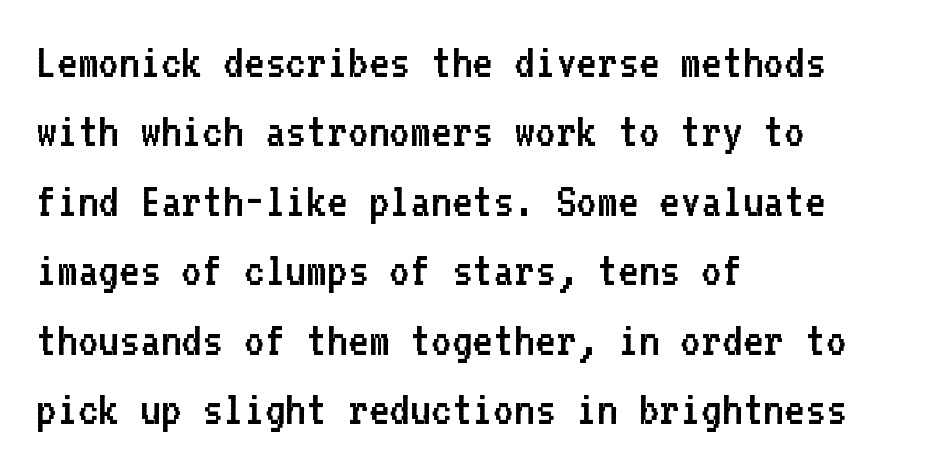
Q: Is the text bold? A: No.
Q: Is the text italic (slanted)? A: No, it is upright.
Q: Is the typeface a serif or a sans-serif typeface? A: Sans-serif.
Q: Is the text underlined? A: No.
Q: How is the paragraph aligned? A: Left-aligned.
Q: Is the spacing between letters normal or unusually wide? A: Normal.
Q: Is the spacing between lines tight, normal or loose? A: Normal.
Q: Width (condensed, normal, or wide)? A: Normal.
Q: Stroke contrast? A: Low.
Q: x-height? A: Medium.
Q: Monospaced? A: Yes.
